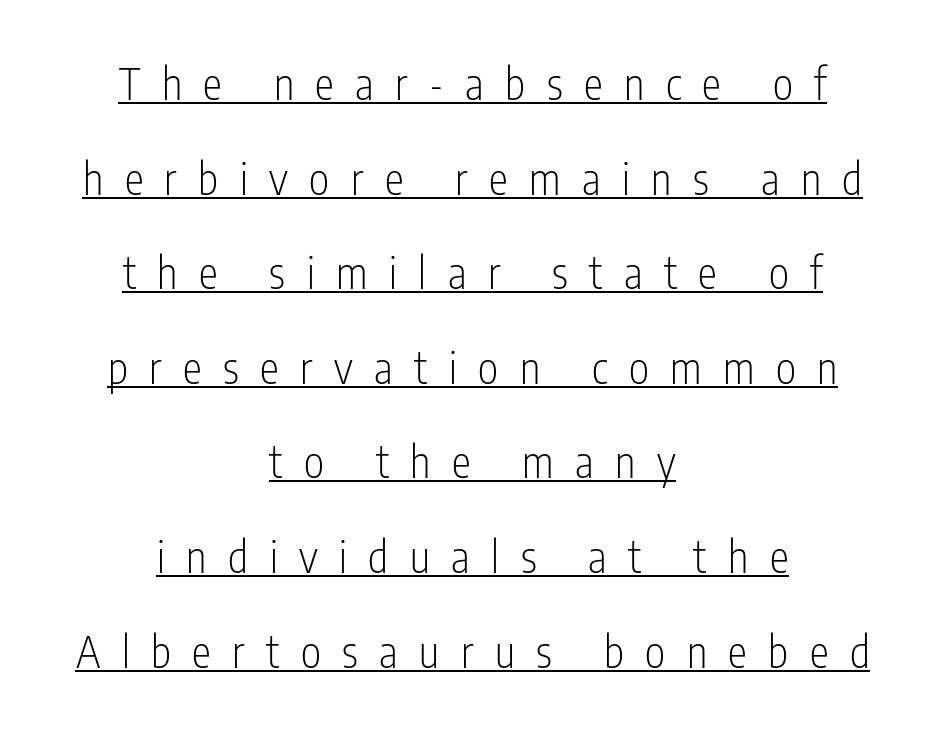
Beneath each row of characters lies a ruled line. Both edges are ragged and mirror each other, which tells us the setting is centered. The passage shown stacks its lines with a broad gap. The passage shown is typeset with a sans-serif family.
